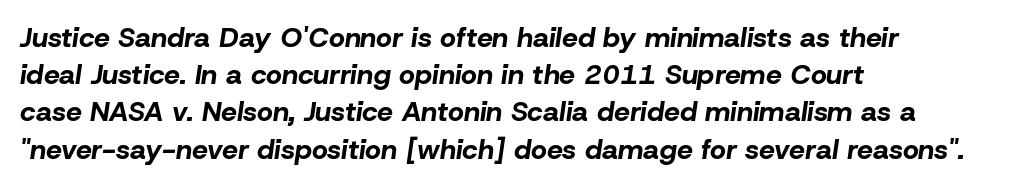
{"italic": "yes", "lean": "right", "slant_degrees": 8, "bold": "yes", "weight": "bold", "width": "normal", "stroke_contrast": "low", "x_height": "medium", "monospaced": "no", "underline": "no", "align": "left", "line_spacing": "normal", "line_spacing_ratio": 1.33, "letter_spacing": "normal", "letter_spacing_em": 0.0, "glyph_px": 28}
